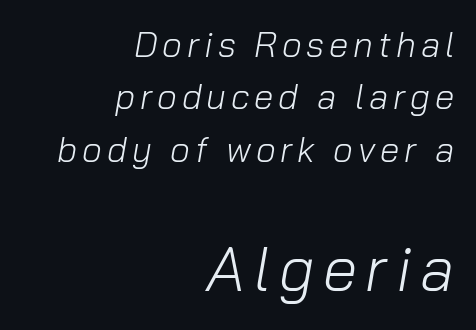
The image shows 62 px light type, italic (leaning right); set right-aligned, normal line spacing (1.5x), not underlined; the second (bottom) block is 1.77x larger; low stroke contrast and a medium x-height.
